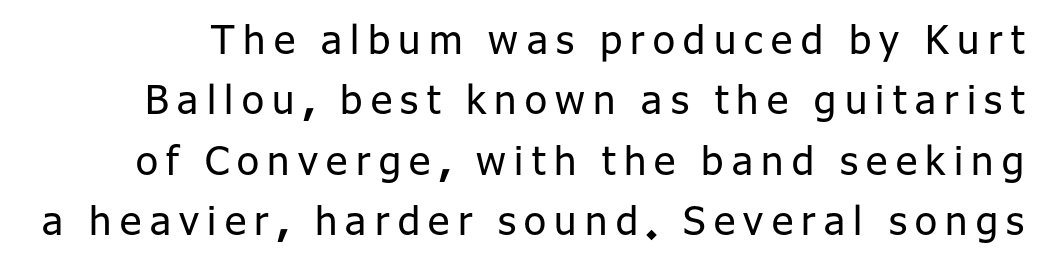
The image shows 40 px regular-weight sans-serif type, upright; set normal line spacing (1.51x), unusually wide letter spacing (+0.21 em), not underlined; low stroke contrast and a medium x-height.
